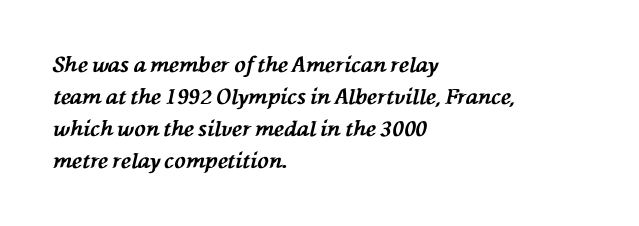
Q: Is the text bold? A: Yes.
Q: Is the text italic (slanted)? A: Yes, it leans left by about 76 degrees.
Q: Is the text underlined? A: No.
Q: How is the paragraph aligned? A: Left-aligned.
Q: Is the spacing between letters normal or unusually wide? A: Normal.
Q: Is the spacing between lines tight, normal or loose? A: Normal.
